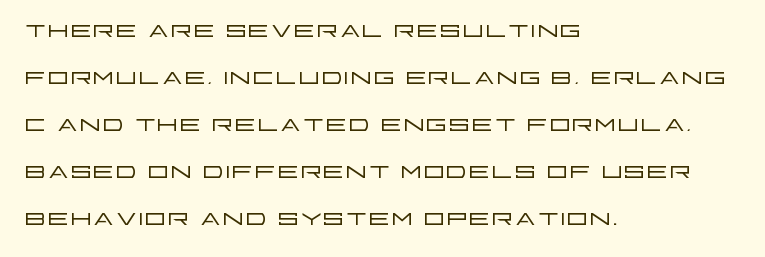
Q: Is the text bold? A: No.
Q: Is the text italic (slanted)? A: No, it is upright.
Q: Is the typeface a serif or a sans-serif typeface? A: Sans-serif.
Q: Is the text underlined? A: No.
Q: How is the paragraph aligned? A: Left-aligned.
Q: Is the spacing between letters normal or unusually wide? A: Normal.
Q: Is the spacing between lines tight, normal or loose? A: Normal.
Q: Width (condensed, normal, or wide)? A: Wide.
Q: Stroke contrast? A: Low.
Q: x-height? A: Large.
Q: Monospaced? A: No.
